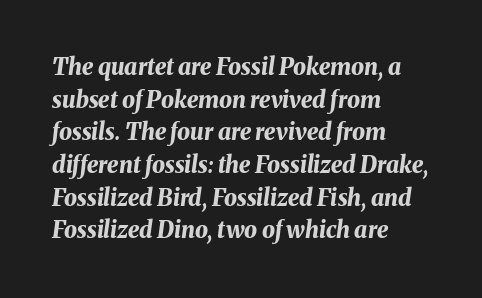
The image shows 23 px bold type, italic (leaning right); set left-aligned, normal line spacing (1.42x), normal letter spacing, not underlined.
